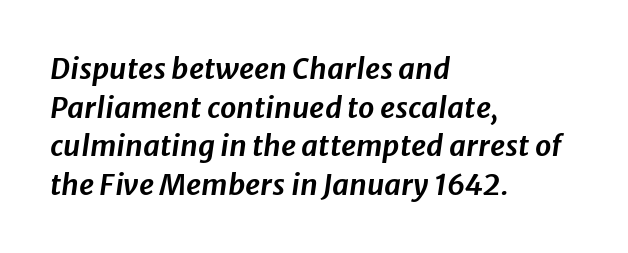
The image shows 29 px text type, italic (leaning right); set left-aligned, normal line spacing (1.33x), normal letter spacing, not underlined; low stroke contrast and a medium x-height.
